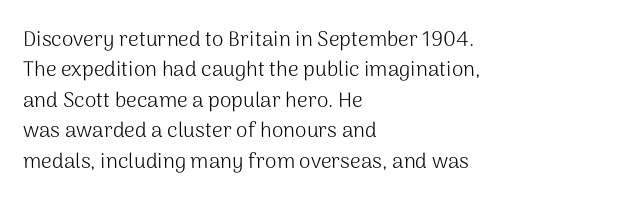
Letter spacing: default. Ink coverage per letter is moderate at most. The rag falls on the right side of this text block. Descenders are the only things crossing below the line. This block has exactly the height ordinary leading produces. This is the regular roman posture of the typeface.
